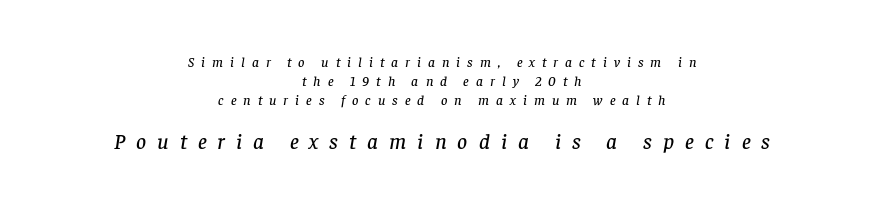
The image shows 22 px text type, italic (leaning right); set centered, normal line spacing (1.34x), unusually wide letter spacing (+0.5 em), not underlined; the second (bottom) block is 1.57x larger.
